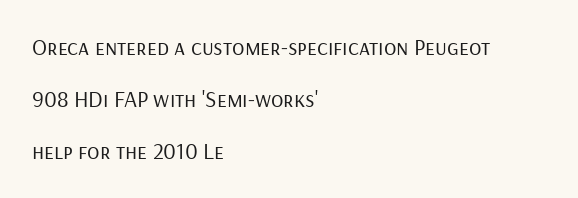
This is roman type, the default non-slanted kind. Tracking here is standard; glyphs follow each other at the usual distance. The lines in this sample share a left origin and differ only in where they stop. A clean baseline with only descenders dipping below it. The typeface has the unassuming heft of standard copy or less.
